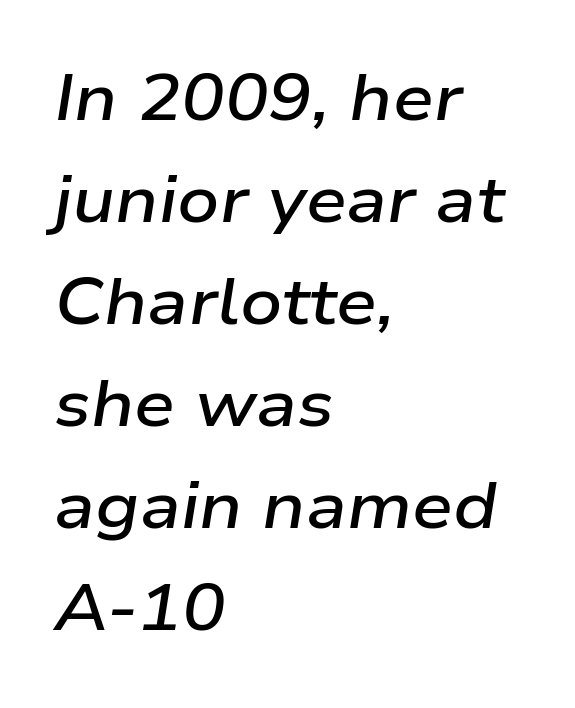
Q: Is the text bold? A: Semi-bold.
Q: Is the text italic (slanted)? A: Yes, it leans right by about 9 degrees.
Q: Is the text underlined? A: No.
Q: How is the paragraph aligned? A: Left-aligned.
Q: Is the spacing between letters normal or unusually wide? A: Normal.
Q: Is the spacing between lines tight, normal or loose? A: Normal.
Q: Width (condensed, normal, or wide)? A: Wide.
Q: Stroke contrast? A: Low.
Q: x-height? A: Medium.
Q: Monospaced? A: No.
